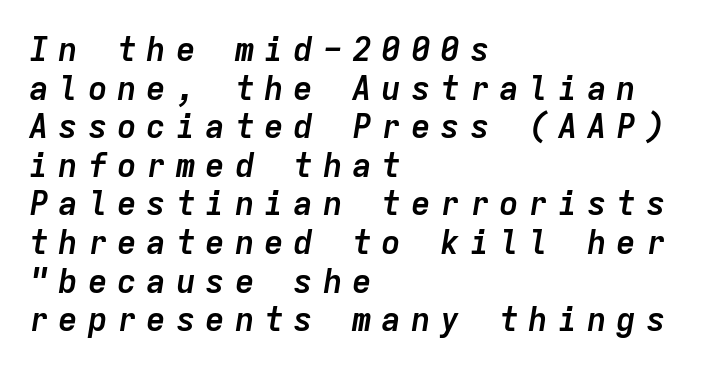
The image shows 33 px semibold type, italic (leaning right), monospaced; set left-aligned, line spacing 1.17x, unusually wide letter spacing (+0.29 em), not underlined; low stroke contrast and a medium x-height.
